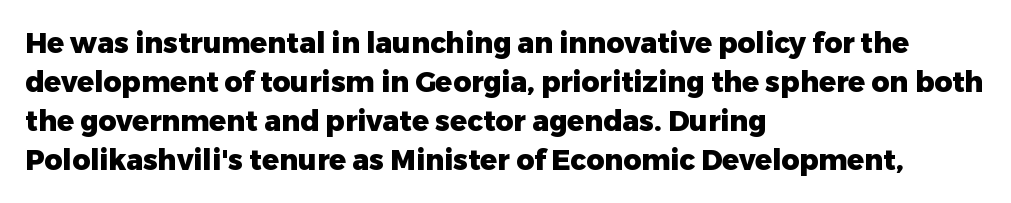
Each row of text sits above clean, open space. Italic: no, the glyphs are upright roman. The face used here is proportionally spaced, like ordinary book or web type. Examine the stroke ends and you'll find no serifs. Compared with a centered layout, this one pins lines to the left instead. Short note: letters normally spaced.
